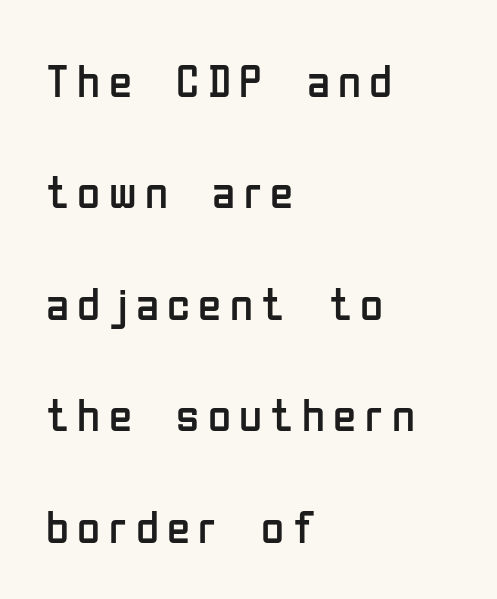
Q: Is the text bold? A: No.
Q: Is the text italic (slanted)? A: No, it is upright.
Q: Is the typeface a serif or a sans-serif typeface? A: Sans-serif.
Q: Is the text underlined? A: No.
Q: How is the paragraph aligned? A: Left-aligned.
Q: Is the spacing between lines tight, normal or loose? A: Loose.
Q: Width (condensed, normal, or wide)? A: Condensed.
Q: Stroke contrast? A: Low.
Q: x-height? A: Medium.
Q: Monospaced? A: No.
